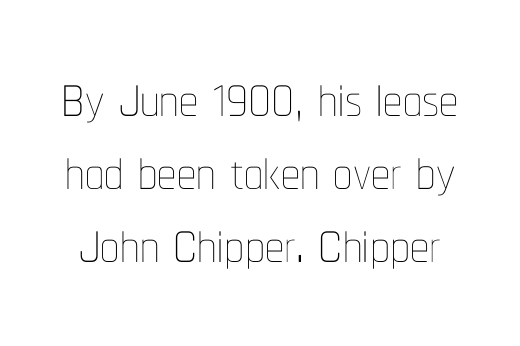
The image shows 76 px thin, condensed type, upright; set tight line spacing (0.96x), normal letter spacing, not underlined; low stroke contrast and a medium x-height.
